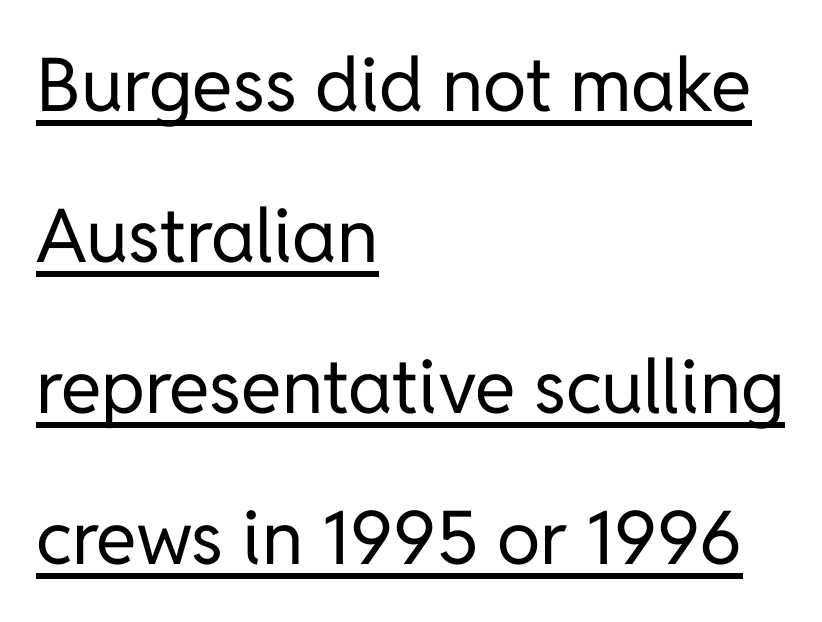
The image shows 74 px regular-weight sans-serif type, upright; set left-aligned, loose line spacing (2.04x), normal letter spacing, underlined; low stroke contrast and a medium x-height.
